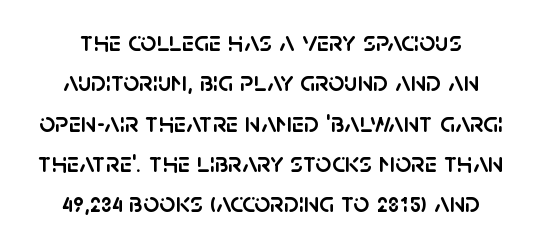
Q: Is the text italic (slanted)? A: No, it is upright.
Q: Is the typeface a serif or a sans-serif typeface? A: Sans-serif.
Q: Is the text underlined? A: No.
Q: Is the spacing between letters normal or unusually wide? A: Normal.
Q: Is the spacing between lines tight, normal or loose? A: Normal.
Q: Width (condensed, normal, or wide)? A: Normal.
Q: Stroke contrast? A: Low.
Q: x-height? A: Large.
Q: Monospaced? A: No.
